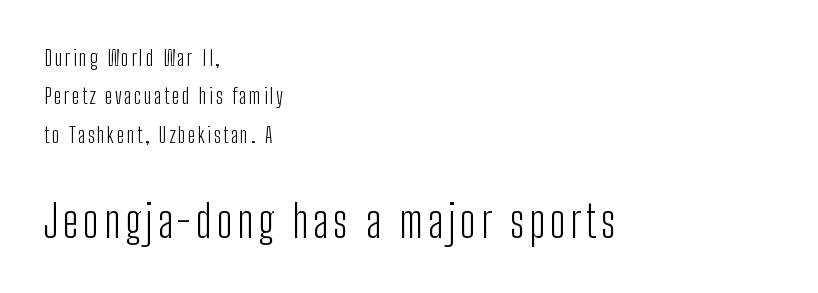
When letters stand straight like this, we call the style roman or upright. Grotesque or geometric, the face here clearly has no serifs. This reads as an unemphasized weight, regular at the heaviest. Note the varied advance widths — an 'i' is clearly narrower than an 'm'.
